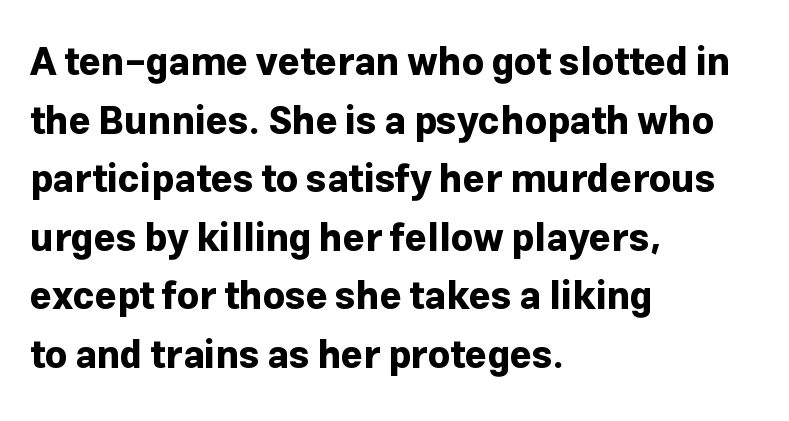
Q: Is the text bold? A: Yes.
Q: Is the text italic (slanted)? A: No, it is upright.
Q: Is the typeface a serif or a sans-serif typeface? A: Sans-serif.
Q: Is the text underlined? A: No.
Q: How is the paragraph aligned? A: Left-aligned.
Q: Is the spacing between letters normal or unusually wide? A: Normal.
Q: Is the spacing between lines tight, normal or loose? A: Normal.
Q: Width (condensed, normal, or wide)? A: Normal.
Q: Stroke contrast? A: Low.
Q: x-height? A: Medium.
Q: Monospaced? A: No.
